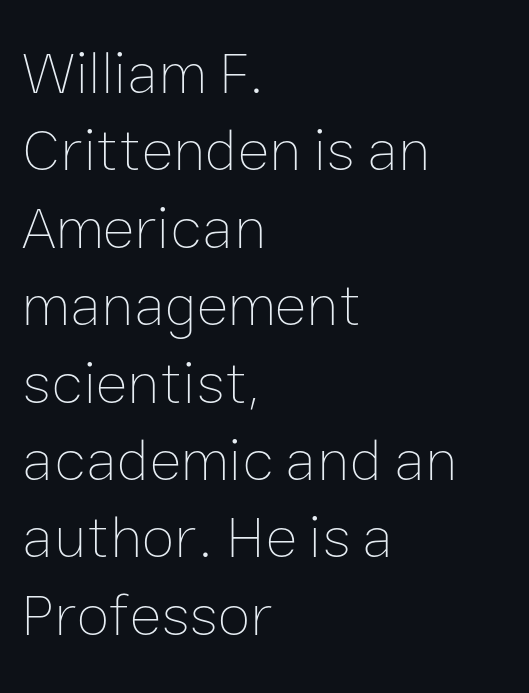
The letters sit at their default tracking, neither squeezed nor spread. Alignment: flush left. Check the space under the baseline: it is left empty. The letters advance in unequal steps, a hallmark of proportional type.
